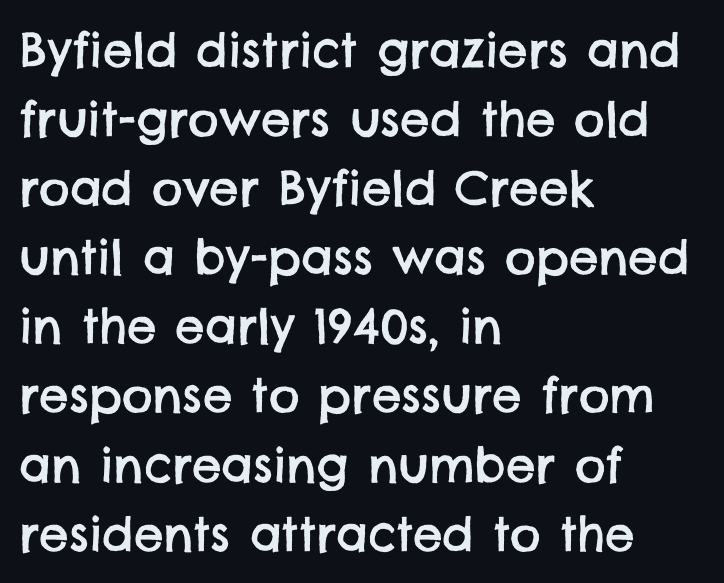
{"serif": "no", "width": "normal", "stroke_contrast": "low", "x_height": "large", "monospaced": "no", "underline": "no", "align": "left", "line_spacing": "normal", "line_spacing_ratio": 1.47, "letter_spacing": "normal", "letter_spacing_em": 0.0, "glyph_px": 47}
